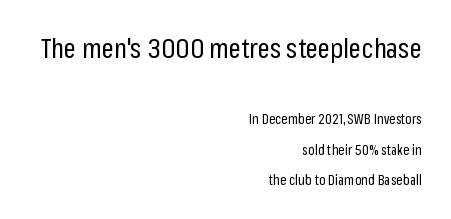
If you drew a line through each stem, it would be perfectly vertical. A light-to-regular cut is what we see here. This rendering features lettering with no underline. The leading is generous, giving the passage an open texture.
